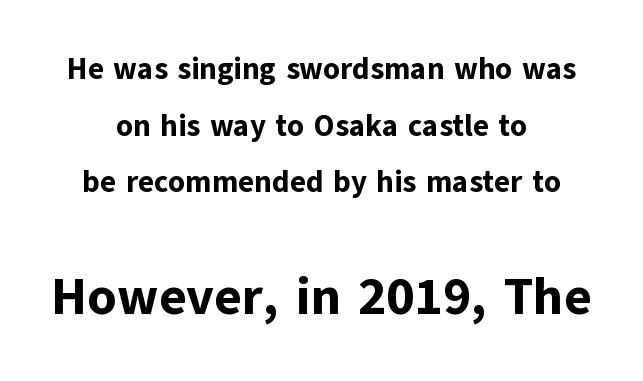
The image shows 52 px bold sans-serif type, upright; set centered, line spacing 1.89x, normal letter spacing, not underlined; the second (bottom) block is 1.73x larger; low stroke contrast and a medium x-height.
